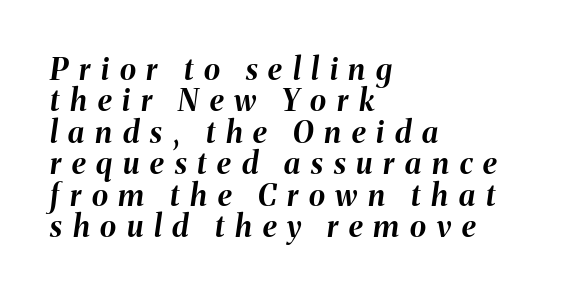
The image shows 30 px bold type, italic (leaning right); set left-aligned, tight line spacing (1.05x), unusually wide letter spacing (+0.36 em), not underlined; medium stroke contrast and a medium x-height.
